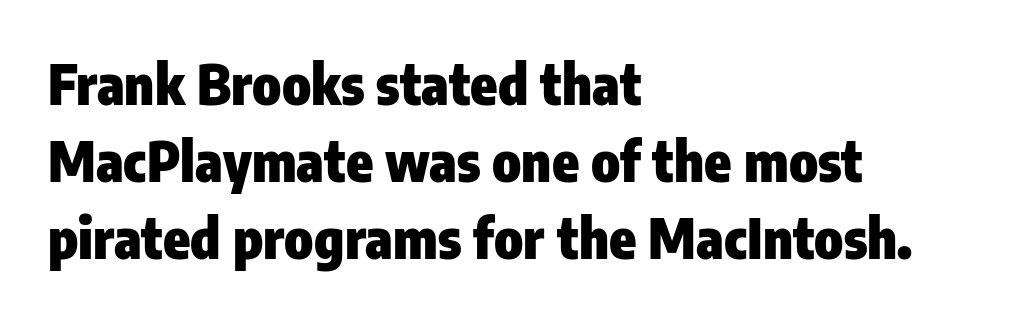
The image shows 55 px heavy, condensed sans-serif type, upright; set left-aligned, normal line spacing (1.4x), normal letter spacing, not underlined; low stroke contrast and a medium x-height.
